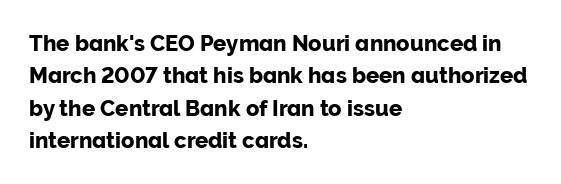
Bare-footed words on every line. The space between consecutive lines is moderate. Caption: standard tracking, unaltered. The lettering holds an erect, upright posture throughout. The text block is weighted toward the left margin, trailing off unevenly rightward.
